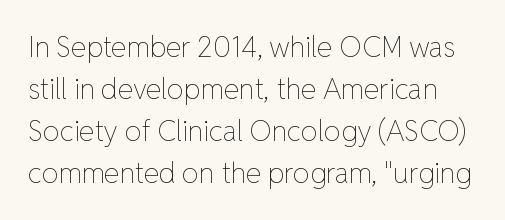
Q: Is the text bold? A: No.
Q: Is the text italic (slanted)? A: No, it is upright.
Q: Is the text underlined? A: No.
Q: Is the spacing between letters normal or unusually wide? A: Normal.
Q: Is the spacing between lines tight, normal or loose? A: Normal.
Q: Width (condensed, normal, or wide)? A: Normal.
Q: Stroke contrast? A: Low.
Q: x-height? A: Medium.
Q: Monospaced? A: No.
